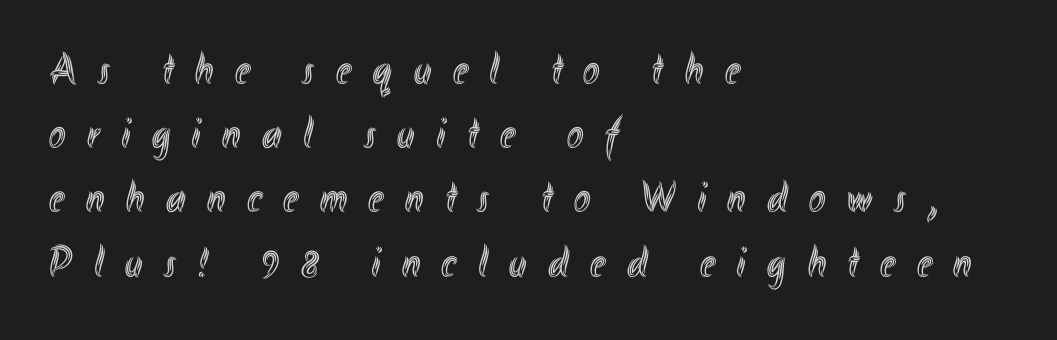
Nobody drew a line under any word here. The letters advance in unequal steps, a hallmark of proportional type. Characters follow at a spacing far wider than the type designer built in. The text block is weighted toward the left margin, trailing off unevenly rightward. Quick note: interline space is typical.
